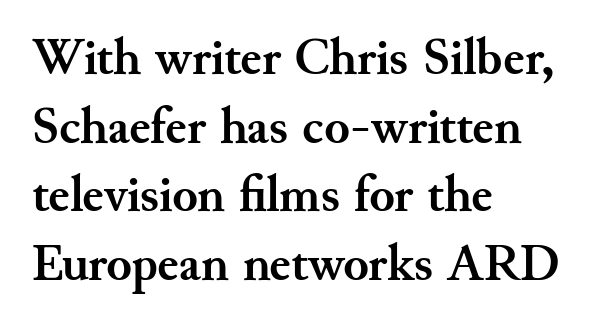
The image shows 52 px semibold serif type, upright; set left-aligned, normal line spacing (1.32x), normal letter spacing, not underlined; medium stroke contrast and a small x-height.
